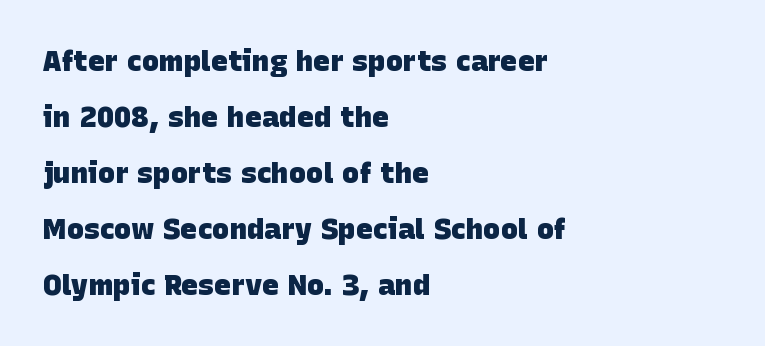
{"serif": "no", "bold": "yes", "weight": "heavy", "width": "normal", "stroke_contrast": "low", "x_height": "large", "monospaced": "no", "underline": "no", "align": "left", "line_spacing": "loose", "line_spacing_ratio": 1.93, "letter_spacing": "normal", "letter_spacing_em": 0.0, "glyph_px": 29}
